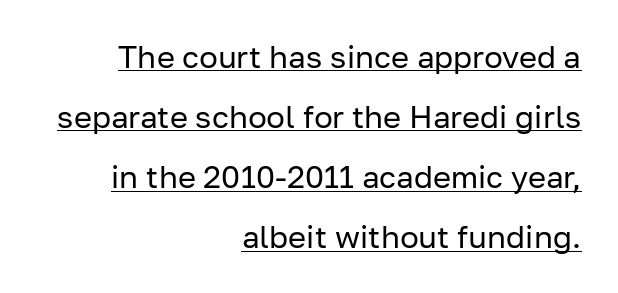
Q: Is the text bold? A: No.
Q: Is the text italic (slanted)? A: No, it is upright.
Q: Is the typeface a serif or a sans-serif typeface? A: Sans-serif.
Q: Is the text underlined? A: Yes.
Q: How is the paragraph aligned? A: Right-aligned.
Q: Is the spacing between letters normal or unusually wide? A: Normal.
Q: Is the spacing between lines tight, normal or loose? A: Loose.
Q: Width (condensed, normal, or wide)? A: Normal.
Q: Stroke contrast? A: Low.
Q: x-height? A: Medium.
Q: Monospaced? A: No.
